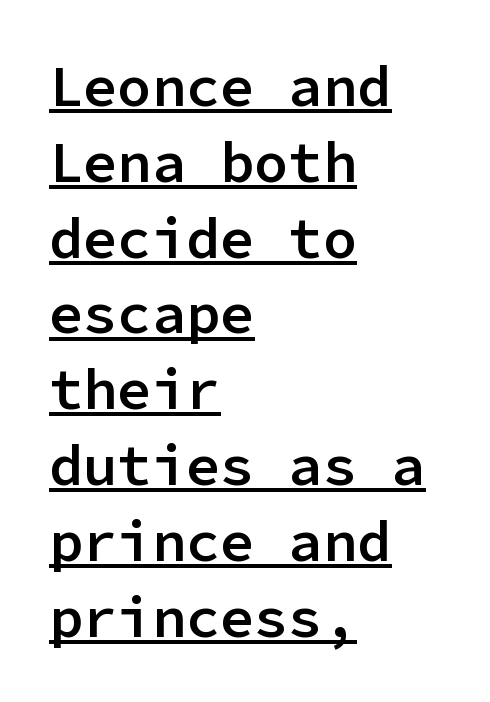
The space between consecutive lines is moderate. The lines in this sample share a left origin and differ only in where they stop. Check the space under the baseline: a stroke is drawn there. Note the uniform advance width — an 'i' takes as much space as an 'm'. Inter-character spacing is left at the font's built-in metrics.
